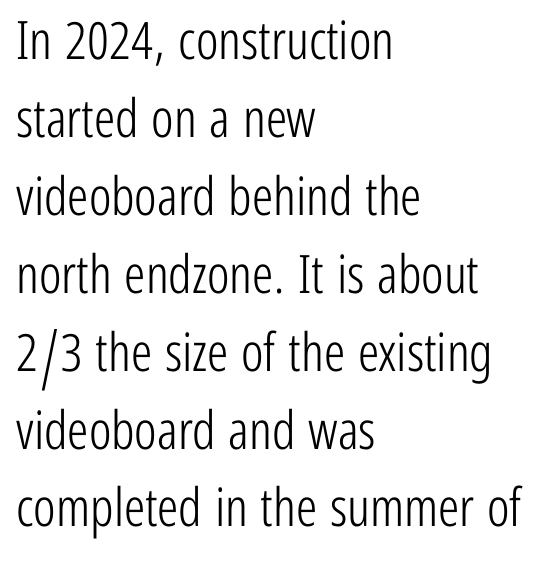
The image shows 53 px light, condensed sans-serif type, upright; set left-aligned, normal line spacing (1.47x), normal letter spacing, not underlined; low stroke contrast and a medium x-height.
